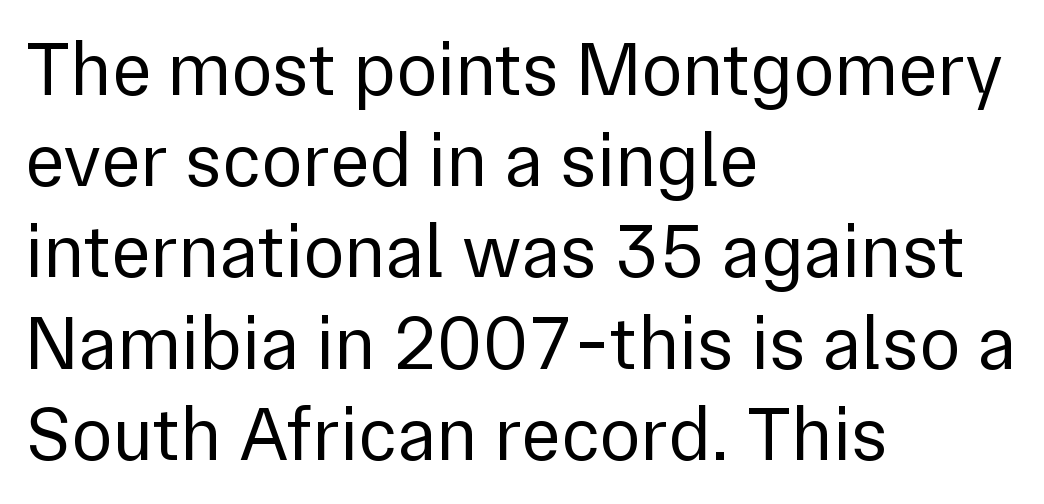
The image shows 76 px regular-weight sans-serif type, upright; set left-aligned, line spacing 1.2x, normal letter spacing, not underlined; a medium x-height.
